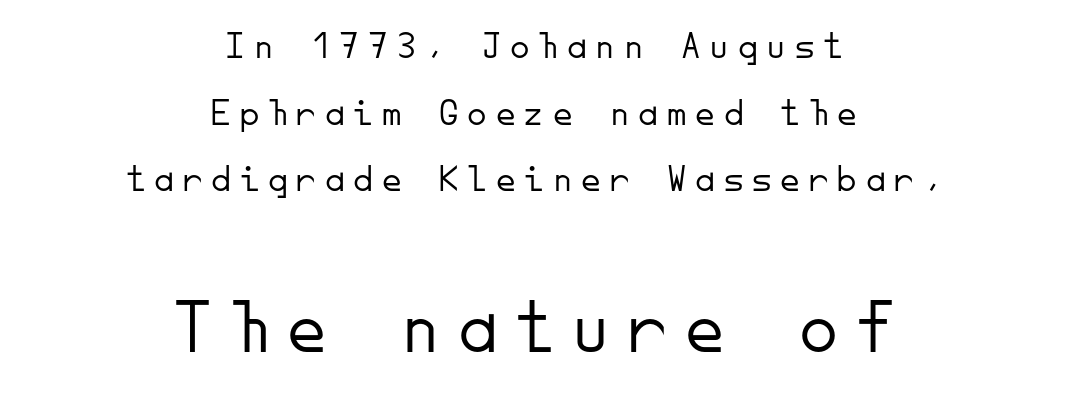
Spacing between characters has been opened up far beyond the box default. Check under the words: just untouched page. Looks like terminal output: every glyph gets an equal slot. These lines are composed in type without serifs. Unbolded letterforms with no extra heft. Every character sits straight up, as roman type does.
